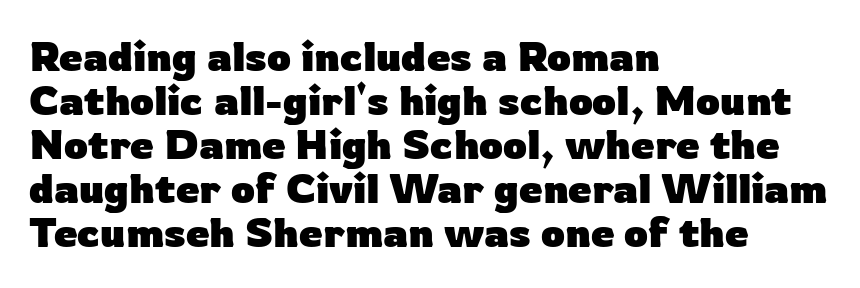
The image shows 42 px heavy sans-serif type, upright; set left-aligned, tight line spacing (1.05x), normal letter spacing, not underlined; low stroke contrast and a medium x-height.
